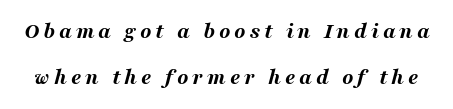
{"italic": "yes", "lean": "right", "slant_degrees": 16, "bold": "yes", "underline": "no", "line_spacing": "loose", "line_spacing_ratio": 1.98, "glyph_px": 23}
